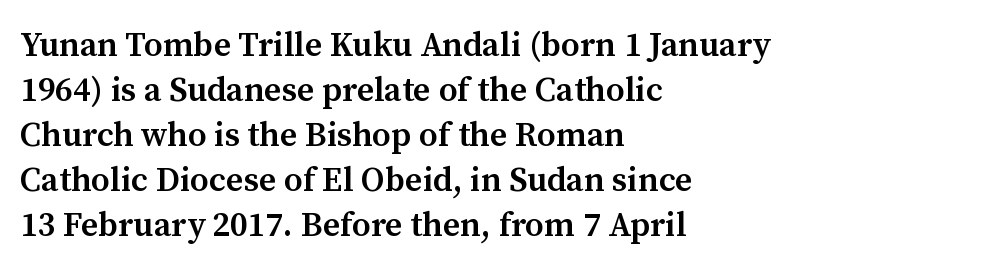
{"serif": "yes", "italic": "no", "bold": "semi", "weight": "semibold", "width": "normal", "stroke_contrast": "medium", "x_height": "medium", "monospaced": "no", "underline": "no", "align": "left", "line_spacing": "normal", "line_spacing_ratio": 1.32, "letter_spacing": "normal", "letter_spacing_em": 0.0, "glyph_px": 34}
